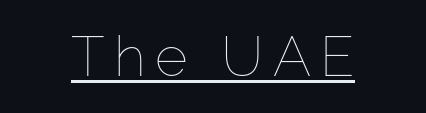
The image shows 56 px thin type, upright; set centered, underlined; low stroke contrast and a medium x-height.
